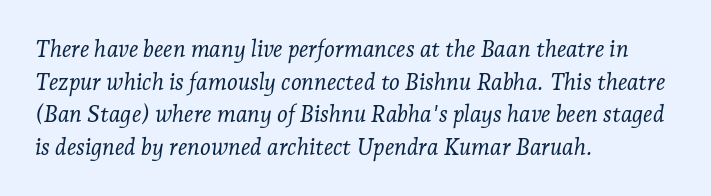
The image shows 23 px text type, italic (leaning right); set left-aligned, normal line spacing (1.42x), normal letter spacing, not underlined.
